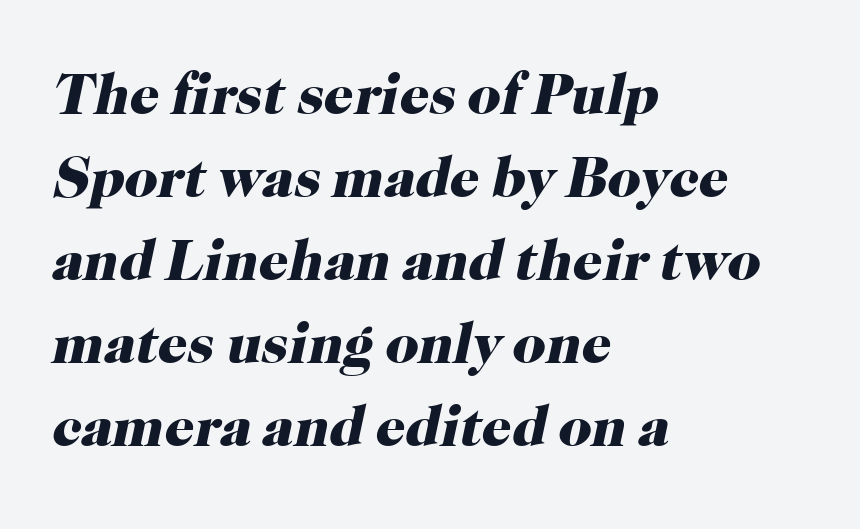
The face used here is proportionally spaced, like ordinary book or web type. Every row of glyphs begins at an identical x-position on the left. The font's italic variant was chosen for this text. This block has exactly the height ordinary leading produces. The zone under the glyphs is completely vacant. How are the letters spaced? Ordinarily, with no added tracking.
